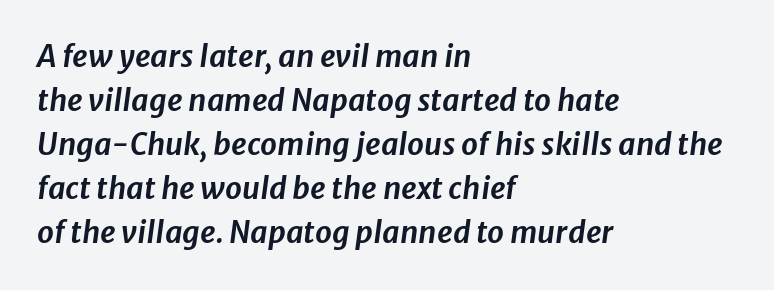
{"italic": "yes", "lean": "right", "slant_degrees": 8, "width": "normal", "stroke_contrast": "low", "x_height": "medium", "monospaced": "no", "underline": "no", "align": "left", "line_spacing": "normal", "line_spacing_ratio": 1.47, "letter_spacing": "normal", "letter_spacing_em": 0.0, "glyph_px": 30}
